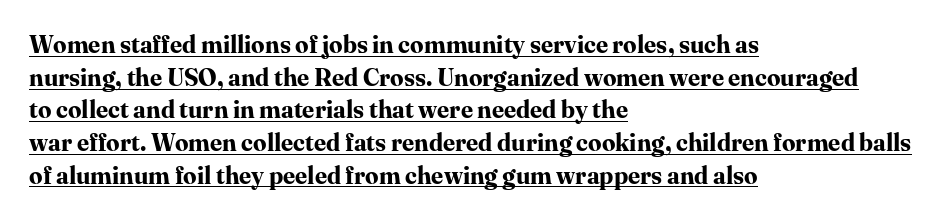
{"italic": "no", "bold": "yes", "underline": "yes", "align": "left", "line_spacing": "normal", "line_spacing_ratio": 1.36, "letter_spacing": "normal", "letter_spacing_em": 0.0, "glyph_px": 24}
